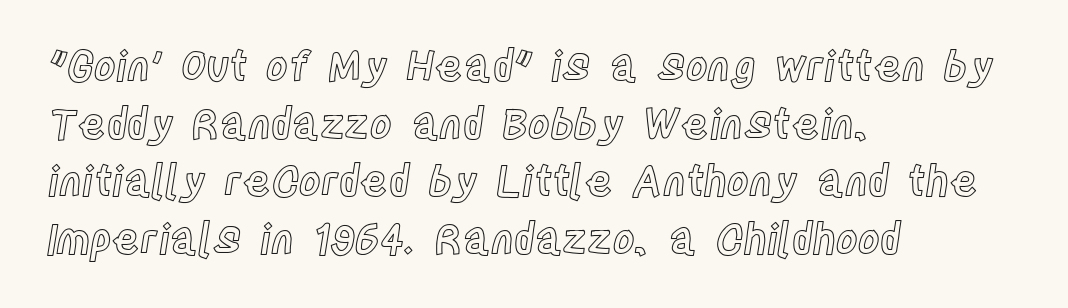
{"width": "condensed", "x_height": "large", "monospaced": "no", "underline": "no", "align": "left", "line_spacing": "normal", "line_spacing_ratio": 1.37, "letter_spacing": "normal", "letter_spacing_em": 0.0, "glyph_px": 42}
